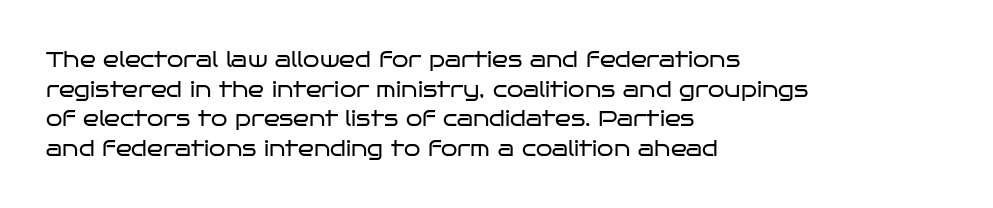
{"italic": "no", "bold": "no", "underline": "no", "align": "left", "line_spacing": "normal", "line_spacing_ratio": 1.41, "letter_spacing": "normal", "letter_spacing_em": 0.0, "glyph_px": 21}
